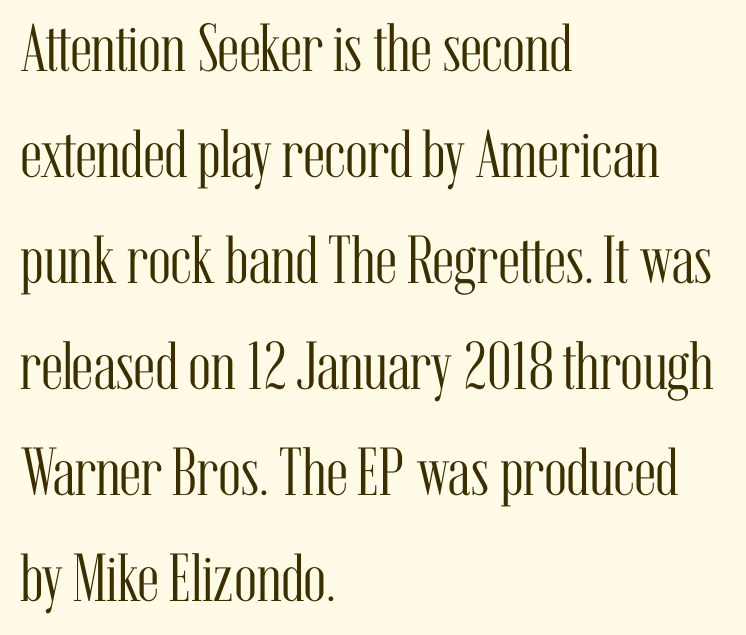
{"serif": "yes", "italic": "no", "bold": "no", "weight": "light", "width": "condensed", "stroke_contrast": "medium", "x_height": "medium", "monospaced": "no", "underline": "no", "align": "left", "line_spacing": "normal", "line_spacing_ratio": 1.56, "letter_spacing": "normal", "letter_spacing_em": 0.0, "glyph_px": 68}
